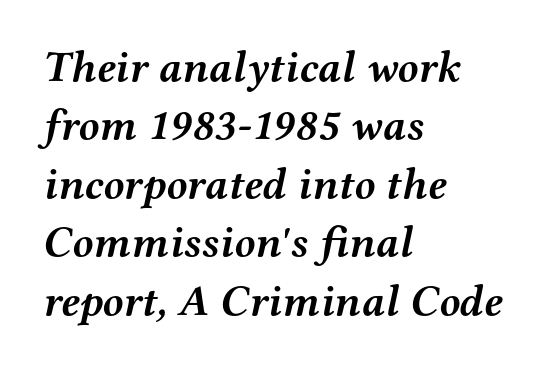
The image shows 43 px semibold, wide serif type, italic (leaning right); set left-aligned, normal line spacing (1.36x), normal letter spacing, not underlined; medium stroke contrast and a medium x-height.
